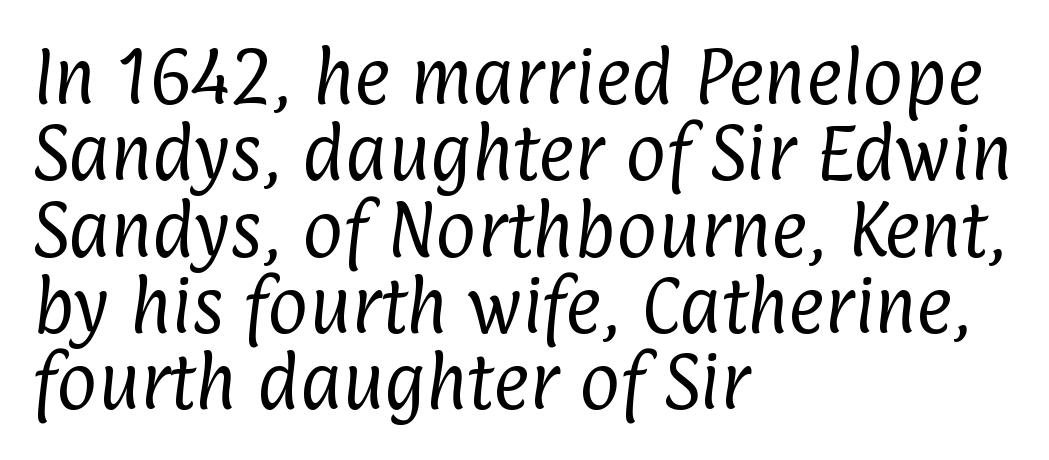
The image shows 62 px regular-weight, condensed sans-serif type; set left-aligned, line spacing 1.23x, normal letter spacing, not underlined; low stroke contrast and a medium x-height.
